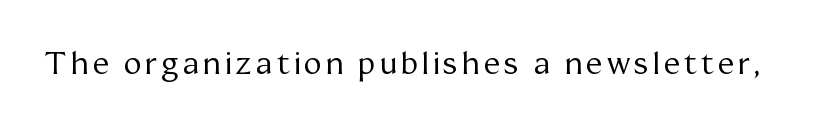
Each letter keeps its own natural width here, so spacing adapts to shape. The font is comparable to plain body text, perhaps lighter. Anything drawn beneath the words? Only blank space. Vertical strokes here are truly vertical.
